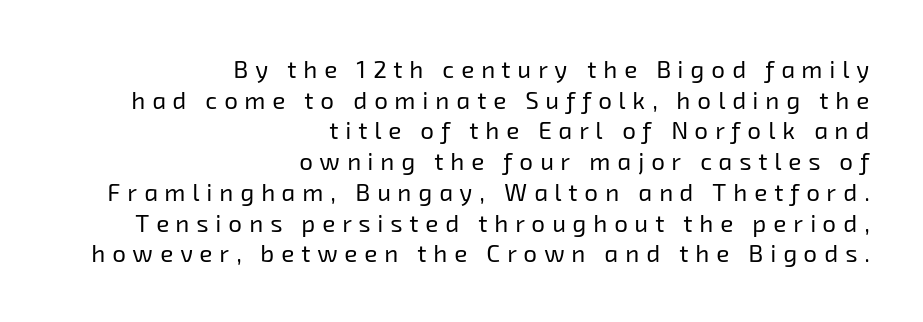
Q: Is the text bold? A: No.
Q: Is the text underlined? A: No.
Q: How is the paragraph aligned? A: Right-aligned.
Q: Is the spacing between letters normal or unusually wide? A: Unusually wide.
Q: Is the spacing between lines tight, normal or loose? A: Normal.
